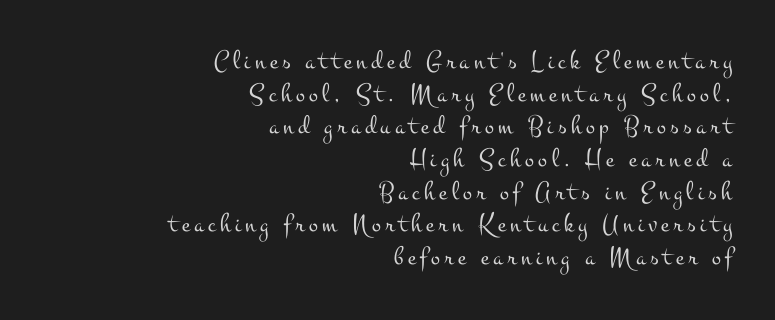
{"bold": "no", "underline": "no", "align": "right", "line_spacing_ratio": 1.21, "glyph_px": 27}
